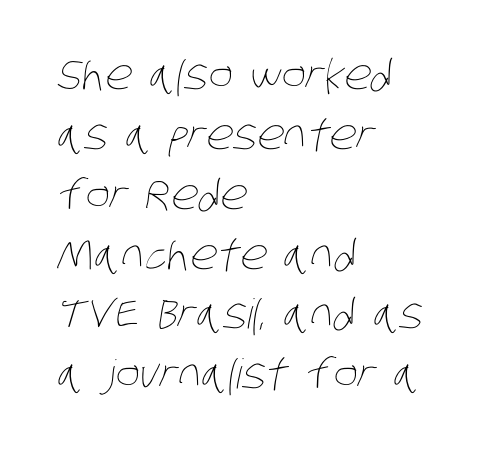
The image shows 41 px thin, condensed type; set left-aligned, normal line spacing (1.46x), normal letter spacing, not underlined; low stroke contrast and a large x-height.
